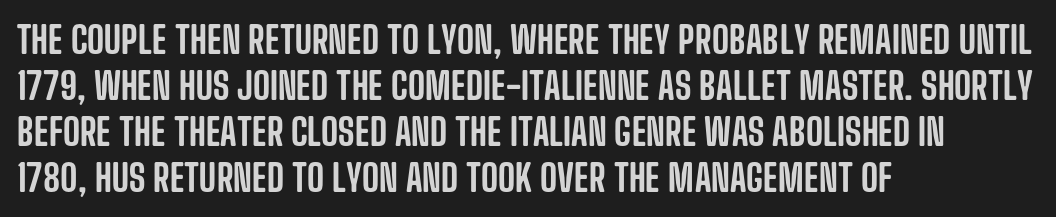
The image shows 37 px condensed sans-serif type, upright; set left-aligned, line spacing 1.24x, normal letter spacing, not underlined; low stroke contrast and a large x-height.
